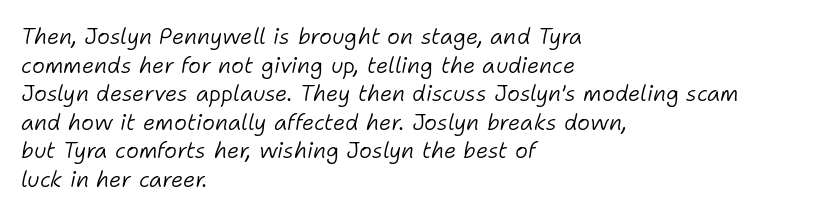
Plain, unruled lines of type. The glyphs look as if they've been sheared to an angle. The strokes carry an ordinary text weight at most. Students, observe: this is what conventionally led text looks like. The lines are quadded left. Glyph-to-glyph distance matches everyday printed text.
